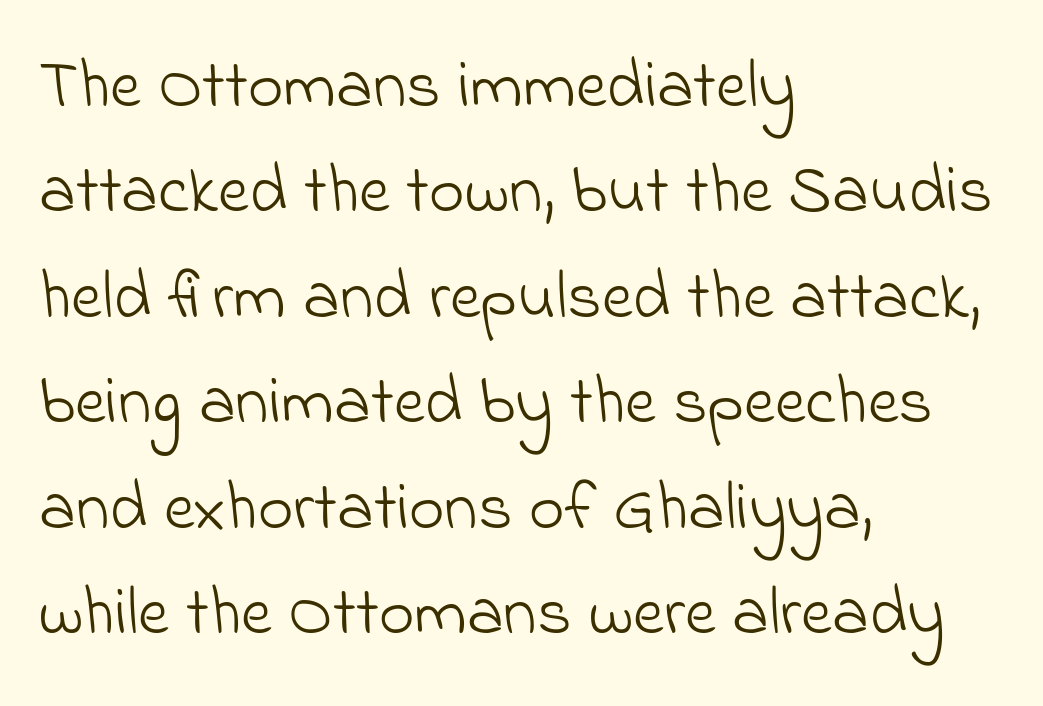
{"serif": "no", "bold": "no", "weight": "light", "width": "normal", "stroke_contrast": "low", "x_height": "small", "monospaced": "no", "underline": "no", "align": "left", "line_spacing": "normal", "line_spacing_ratio": 1.55, "letter_spacing": "normal", "letter_spacing_em": 0.0, "glyph_px": 68}
